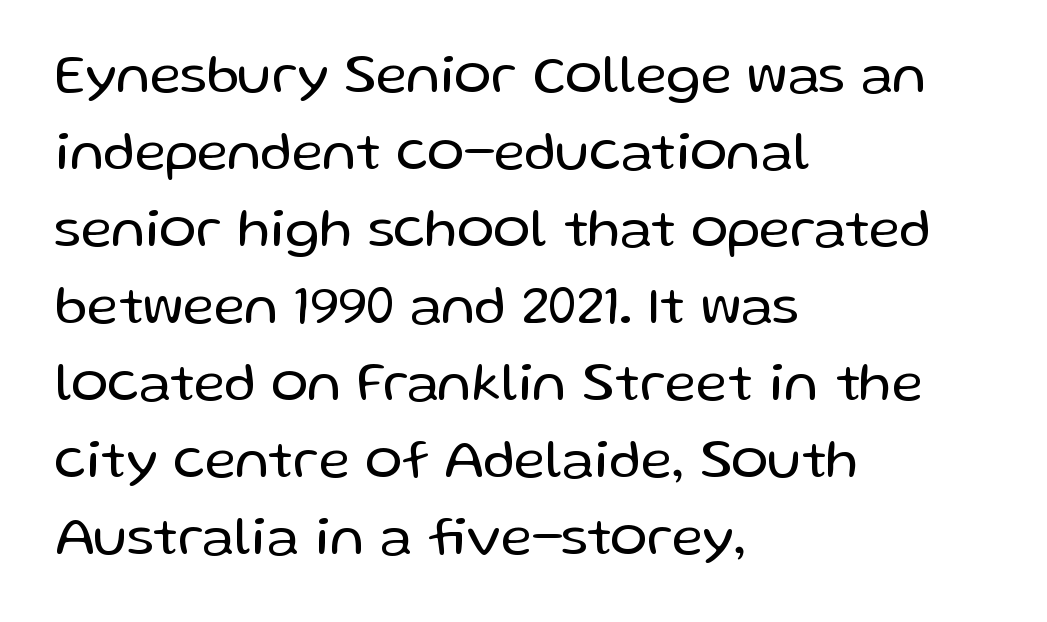
{"serif": "no", "italic": "no", "bold": "no", "weight": "regular", "width": "normal", "stroke_contrast": "low", "x_height": "medium", "monospaced": "no", "underline": "no", "align": "left", "line_spacing": "normal", "line_spacing_ratio": 1.4, "letter_spacing": "normal", "letter_spacing_em": 0.0, "glyph_px": 55}
